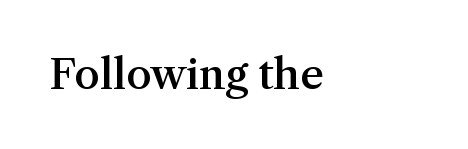
Q: Is the text bold? A: Semi-bold.
Q: Is the text italic (slanted)? A: No, it is upright.
Q: Is the typeface a serif or a sans-serif typeface? A: Serif.
Q: Is the text underlined? A: No.
Q: How is the paragraph aligned? A: Left-aligned.
Q: Is the spacing between letters normal or unusually wide? A: Normal.
Q: Width (condensed, normal, or wide)? A: Normal.
Q: Stroke contrast? A: Medium.
Q: x-height? A: Medium.
Q: Monospaced? A: No.
